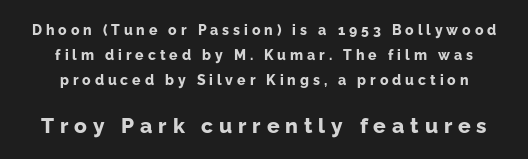
A typesetter would call this heavily tracked-out type. The letters are bold, with thick, heavy strokes. Descenders are the only things crossing below the line. A roman cut, with each character standing at attention. The letters in the lower block stand taller than those in the block above.
